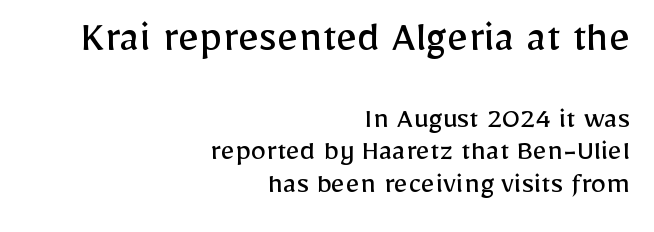
{"serif": "no", "italic": "no", "bold": "no", "weight": "regular", "width": "normal", "stroke_contrast": "low", "x_height": "medium", "monospaced": "no", "underline": "no", "align": "right", "line_spacing": "tight", "line_spacing_ratio": 1.06, "letter_spacing": "normal", "letter_spacing_em": 0.0, "larger_block": "first", "size_ratio": 1.48, "glyph_px": 46}
